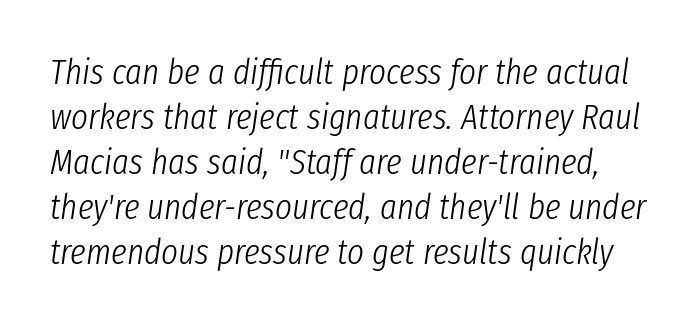
Looks like regular typesetting: each glyph gets only the width it needs. Observe the lean: these are italic letterforms. Students, note that the glyphs here touch the page at normal intervals. The leading is moderate, giving the passage an even texture. Letters rest on an invisible, unmarked baseline. A light-to-regular cut is what we see here.
